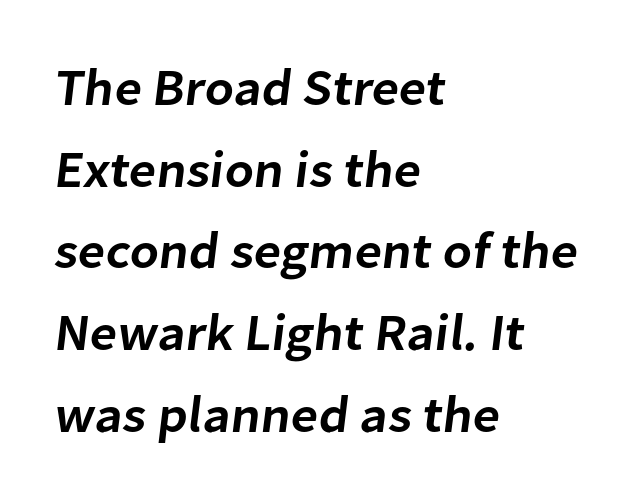
{"serif": "no", "bold": "semi", "weight": "semibold", "width": "normal", "stroke_contrast": "low", "x_height": "medium", "monospaced": "no", "underline": "no", "align": "left", "line_spacing": "normal", "line_spacing_ratio": 1.57, "letter_spacing": "normal", "letter_spacing_em": 0.0, "glyph_px": 52}
